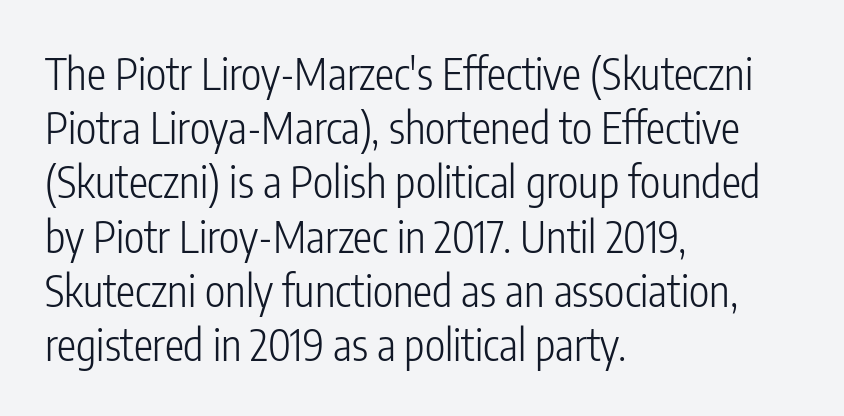
Designer's note — italics off, roman on. The text block is weighted toward the left margin, trailing off unevenly rightward. Think of a printed novel: that variable character pitch is what you see here. This rendering employs a face without finishing strokes, i.e., a sans-serif.
